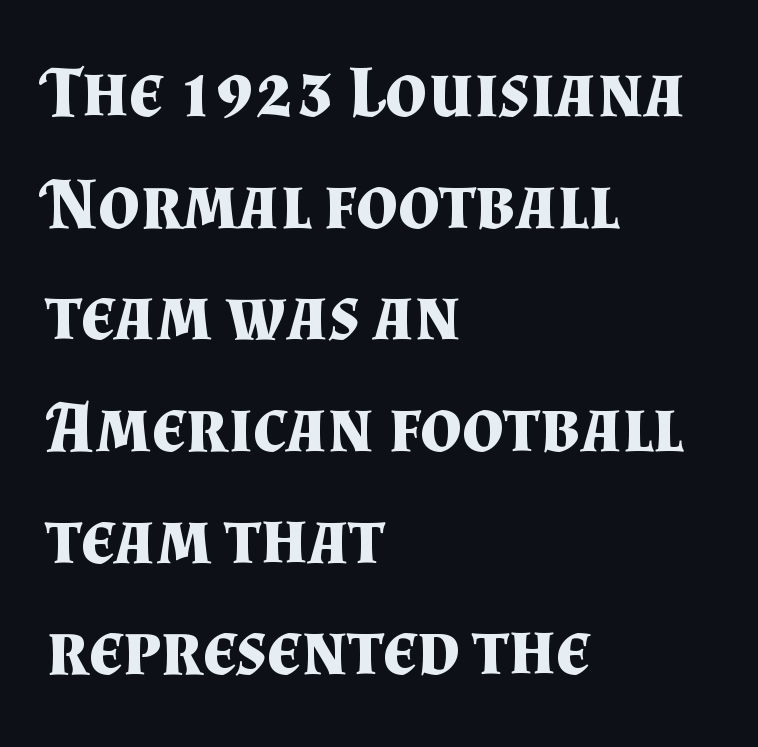
Alignment: flush left. Stroke terminals: seriffed. The passage shown has conventional tracking throughout. The strip under each line holds only bare page. The characters look thick and weighty, a clear bold.
